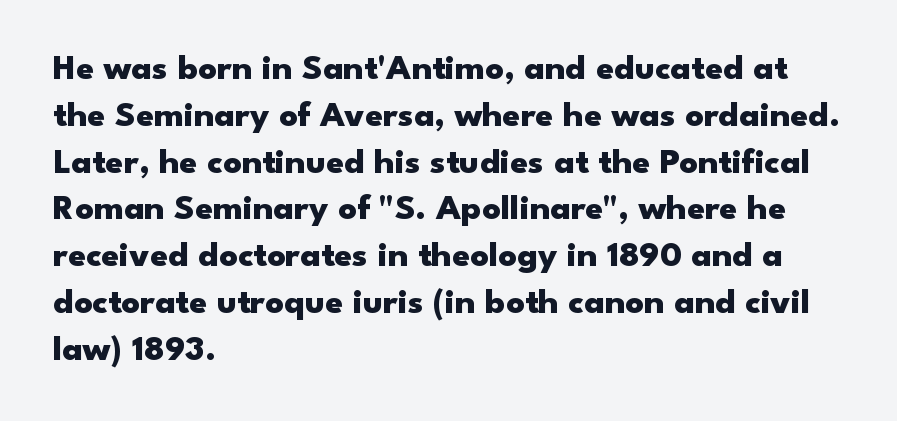
Q: Is the text bold? A: Yes.
Q: Is the text italic (slanted)? A: No, it is upright.
Q: Is the typeface a serif or a sans-serif typeface? A: Sans-serif.
Q: Is the text underlined? A: No.
Q: How is the paragraph aligned? A: Left-aligned.
Q: Is the spacing between letters normal or unusually wide? A: Normal.
Q: Is the spacing between lines tight, normal or loose? A: Normal.
Q: Width (condensed, normal, or wide)? A: Wide.
Q: Stroke contrast? A: Low.
Q: x-height? A: Small.
Q: Monospaced? A: No.
